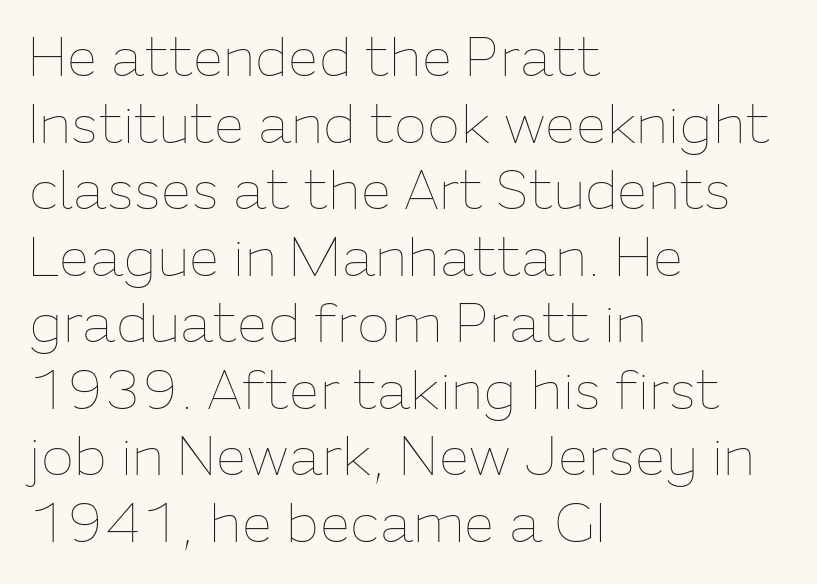
The image shows 55 px thin type, upright; set left-aligned, line spacing 1.21x, normal letter spacing, not underlined; low stroke contrast and a medium x-height.
